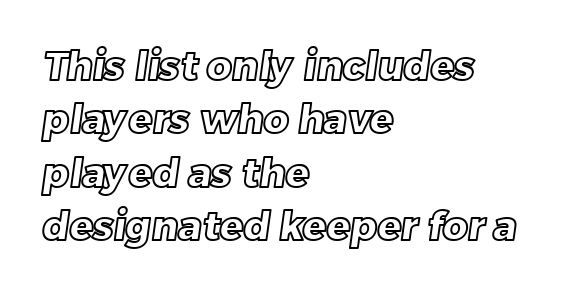
Q: Is the text underlined? A: No.
Q: How is the paragraph aligned? A: Left-aligned.
Q: Is the spacing between letters normal or unusually wide? A: Normal.
Q: Is the spacing between lines tight, normal or loose? A: Normal.
Q: Width (condensed, normal, or wide)? A: Normal.
Q: x-height? A: Large.
Q: Monospaced? A: No.
